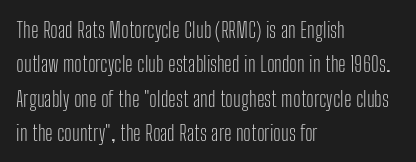
The specimen reads as upright at a glance. Is the stroke heavy? The answer is a plain regular-or-lighter. Clear beneath every line of the passage. Notice how descenders clear the ascenders below comfortably — that's standard leading.
